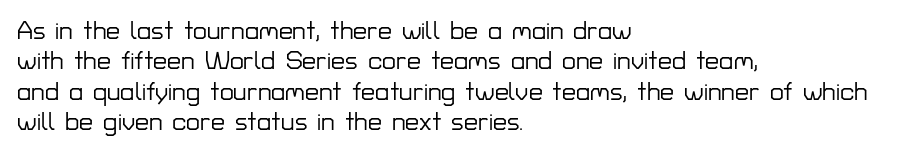
Q: Is the text italic (slanted)? A: No, it is upright.
Q: Is the text underlined? A: No.
Q: How is the paragraph aligned? A: Left-aligned.
Q: Is the spacing between letters normal or unusually wide? A: Normal.
